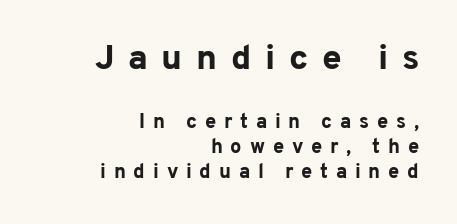
Q: Is the text bold? A: Yes.
Q: Is the text italic (slanted)? A: No, it is upright.
Q: Is the typeface a serif or a sans-serif typeface? A: Sans-serif.
Q: Is the text underlined? A: No.
Q: How is the paragraph aligned? A: Right-aligned.
Q: Is the spacing between letters normal or unusually wide? A: Unusually wide.
Q: Is the spacing between lines tight, normal or loose? A: Normal.
Q: Which block of text is set in a larger size, the first (top) or the second (bottom)? A: The first (top) one.
Q: Width (condensed, normal, or wide)? A: Normal.
Q: Stroke contrast? A: Low.
Q: x-height? A: Medium.
Q: Monospaced? A: No.
